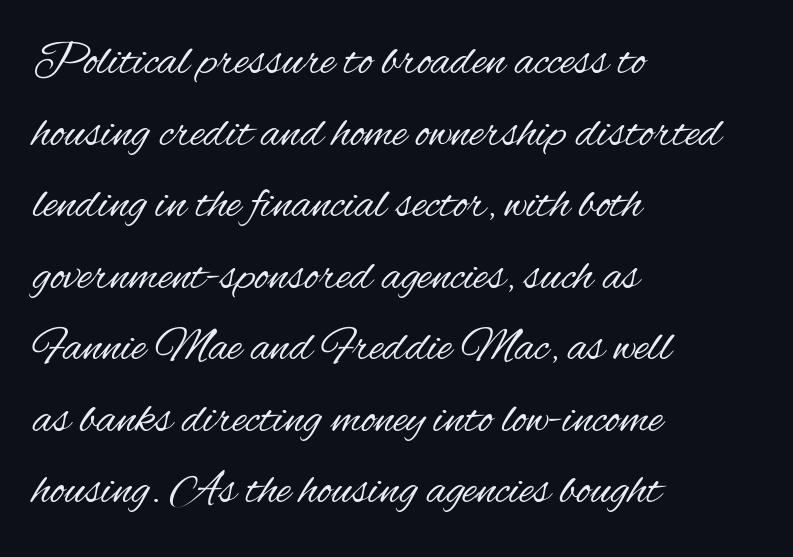
Beneath every word, the page is bare. The compositor pushed each line to the left boundary. You can tell from the bare stems that sans-serif type was used. Weight class: somewhere from thin through regular.
